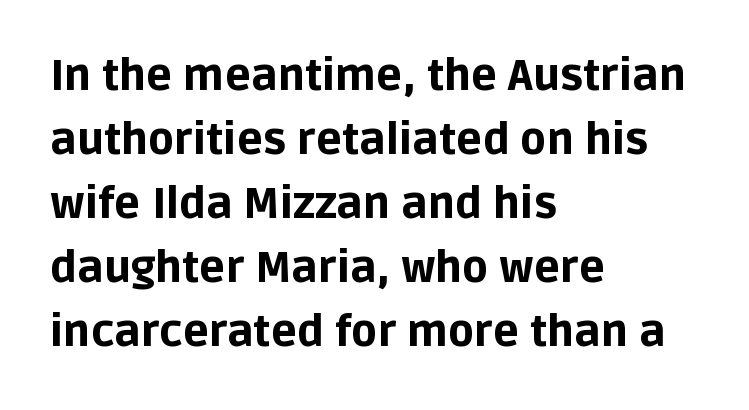
Q: Is the text bold? A: Yes.
Q: Is the text italic (slanted)? A: No, it is upright.
Q: Is the typeface a serif or a sans-serif typeface? A: Sans-serif.
Q: Is the text underlined? A: No.
Q: How is the paragraph aligned? A: Left-aligned.
Q: Is the spacing between letters normal or unusually wide? A: Normal.
Q: Is the spacing between lines tight, normal or loose? A: Normal.
Q: Width (condensed, normal, or wide)? A: Normal.
Q: Stroke contrast? A: Low.
Q: x-height? A: Large.
Q: Monospaced? A: No.
